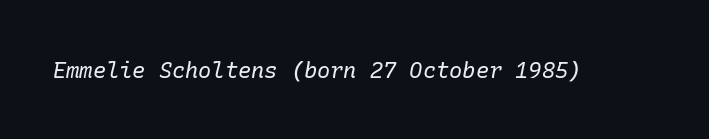
Descenders hang freely into open space. The axis of the letterforms is tilted away from vertical. Observe the ordinary spacing: letters are neighbours, not strangers. These glyphs show unthickened strokes, regular width or finer.
